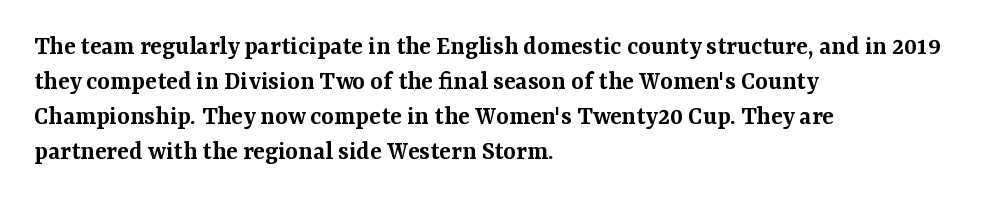
Heft: intermediate — a semibold. How are the letters spaced? Ordinarily, with no added tracking. A typesetter would call this leading conventional body-copy spacing. These lines are set flush left with a ragged right edge. No word sits above an underline. Posture: vertical.
